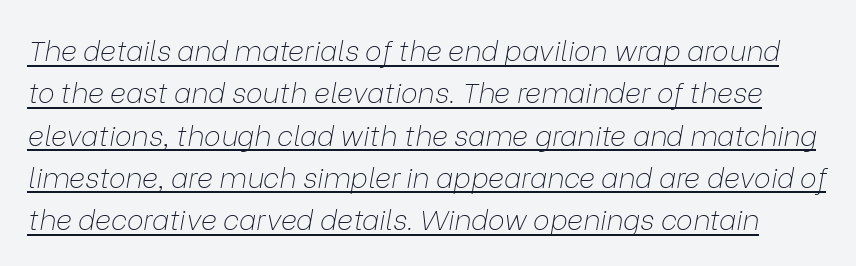
{"italic": "yes", "lean": "right", "slant_degrees": 9, "bold": "no", "weight": "thin", "width": "normal", "stroke_contrast": "low", "x_height": "medium", "monospaced": "no", "underline": "yes", "line_spacing": "normal", "line_spacing_ratio": 1.51, "letter_spacing": "normal", "letter_spacing_em": 0.0, "glyph_px": 28}
